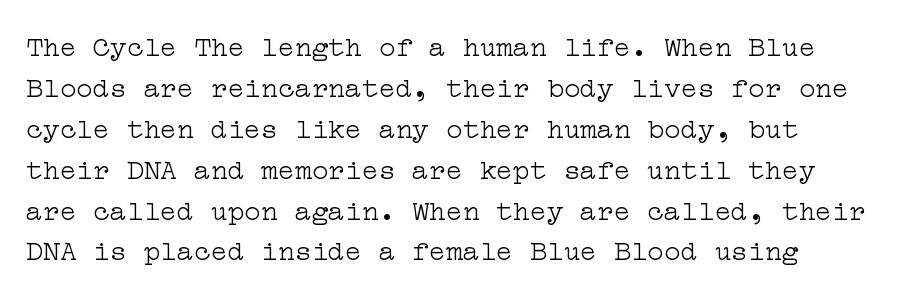
Q: Is the text bold? A: No.
Q: Is the text italic (slanted)? A: No, it is upright.
Q: Is the typeface a serif or a sans-serif typeface? A: Serif.
Q: Is the text underlined? A: No.
Q: Is the spacing between letters normal or unusually wide? A: Normal.
Q: Is the spacing between lines tight, normal or loose? A: Normal.
Q: Width (condensed, normal, or wide)? A: Wide.
Q: Stroke contrast? A: Low.
Q: x-height? A: Medium.
